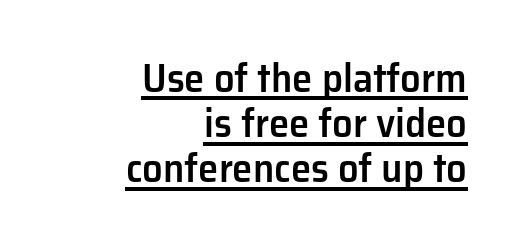
{"serif": "no", "italic": "no", "bold": "semi", "weight": "semibold", "width": "normal", "stroke_contrast": "low", "x_height": "medium", "monospaced": "no", "underline": "yes", "align": "right", "line_spacing": "tight", "line_spacing_ratio": 1.1, "letter_spacing": "normal", "letter_spacing_em": 0.0, "glyph_px": 41}
